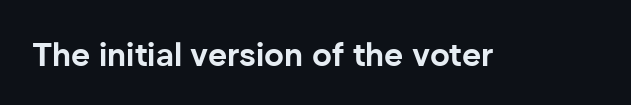
You'd pick this weight for a headline — it's a proper bold. I'd call this a sans setting — the letters go barefoot. The area under the type is left untouched. Spacing verdict: proportional, widths tailored to each character. The line texture is even and compact thanks to regular tracking. These lines were composed using upright roman letters.
